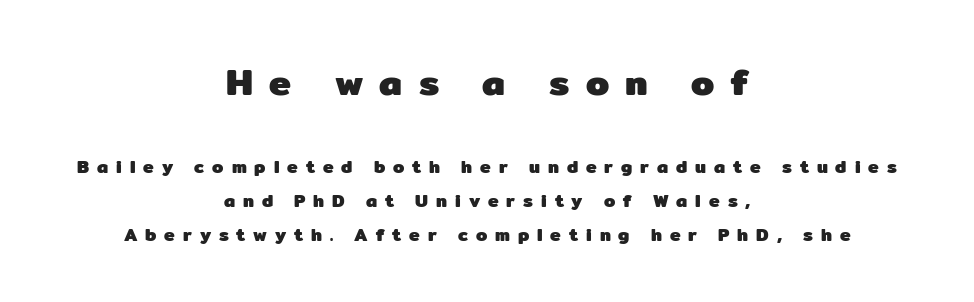
The letters advance in unequal steps, a hallmark of proportional type. Does the type have serifs? No, each stem ends abruptly. Short and long lines alike share a common midpoint. The lines are spread far apart with generous leading.
